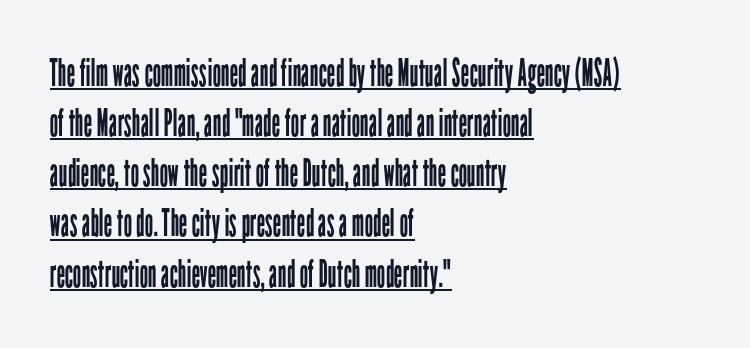
{"serif": "no", "italic": "no", "bold": "no", "weight": "regular", "width": "condensed", "stroke_contrast": "low", "x_height": "medium", "monospaced": "no", "underline": "yes", "align": "left", "line_spacing": "normal", "line_spacing_ratio": 1.32, "letter_spacing": "normal", "letter_spacing_em": 0.0, "glyph_px": 38}
